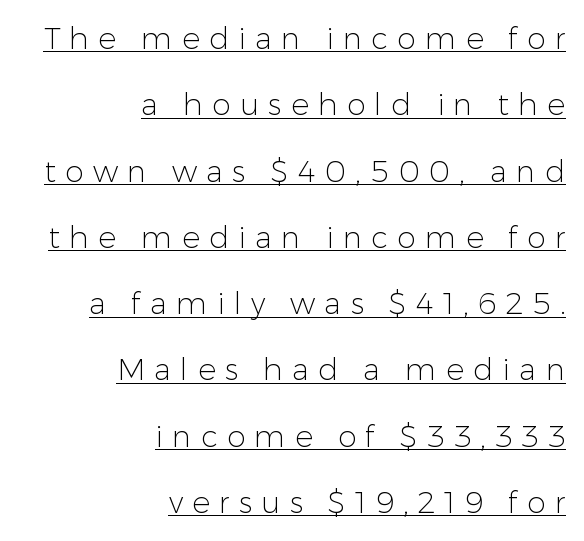
Q: Is the text bold? A: No.
Q: Is the text italic (slanted)? A: No, it is upright.
Q: Is the typeface a serif or a sans-serif typeface? A: Sans-serif.
Q: Is the text underlined? A: Yes.
Q: How is the paragraph aligned? A: Right-aligned.
Q: Is the spacing between letters normal or unusually wide? A: Unusually wide.
Q: Is the spacing between lines tight, normal or loose? A: Loose.
Q: Width (condensed, normal, or wide)? A: Normal.
Q: Stroke contrast? A: Low.
Q: x-height? A: Medium.
Q: Monospaced? A: No.
